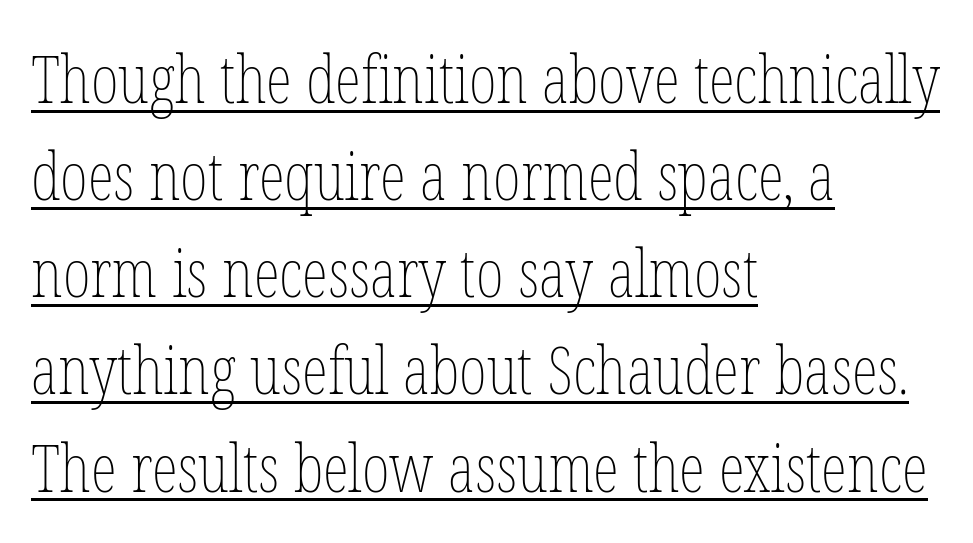
The image shows 67 px thin, condensed type, upright; set left-aligned, normal line spacing (1.45x), normal letter spacing, underlined; low stroke contrast and a medium x-height.
